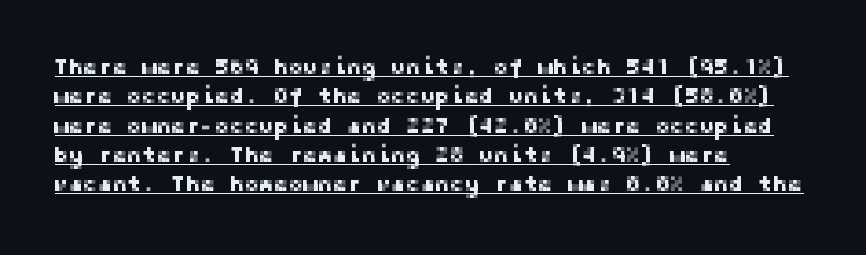
{"italic": "no", "underline": "yes", "align": "left", "line_spacing": "normal", "line_spacing_ratio": 1.33, "letter_spacing": "normal", "letter_spacing_em": 0.0, "glyph_px": 22}
